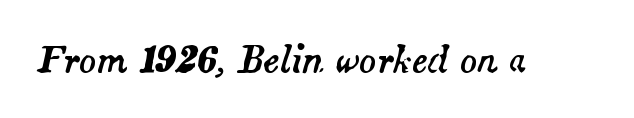
Underline: absent. Do the characters align in a grid? No, the font is proportional. Short note: letters normally spaced. Designer's note — italics engaged.
